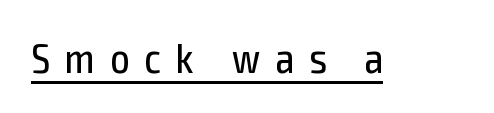
{"serif": "no", "italic": "no", "bold": "no", "weight": "regular", "width": "condensed", "x_height": "medium", "monospaced": "no", "underline": "yes", "letter_spacing": "wide", "letter_spacing_em": 0.36, "glyph_px": 42}
